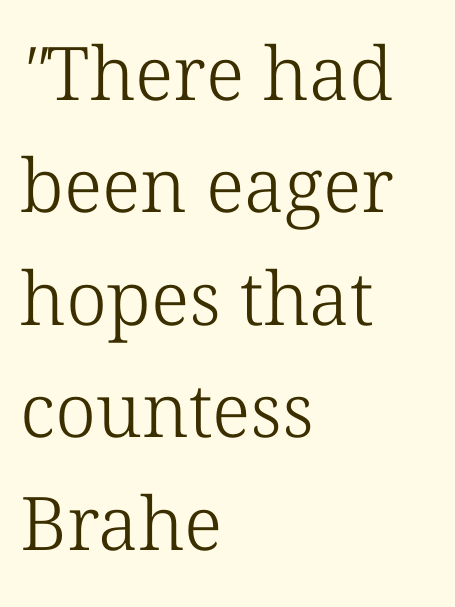
Interline gaps are of average width in this sample. The text was rendered using a seriffed face with decorative stroke endings. Is this a fixed-width face? No — the glyphs have proportional, varying widths. The space beneath each line is pristine and unruled. Inter-character spacing is left at the font's built-in metrics.
